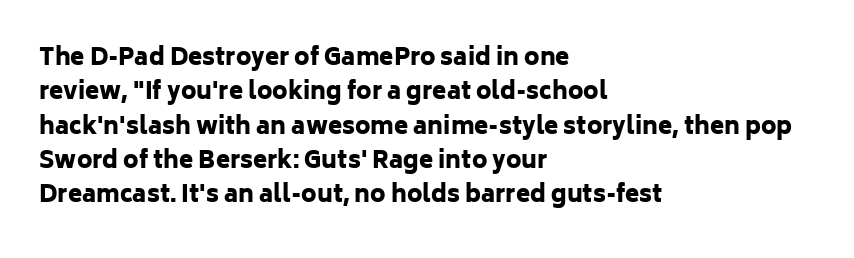
The space directly below the letters is spotless. Interline gaps are of average width in this sample. Ascenders rise straight up at ninety degrees. The rendering anchors every line to the left-hand side. The horizontal fit of the characters is conventional and even. The sample has been set heavy, in full bold.
